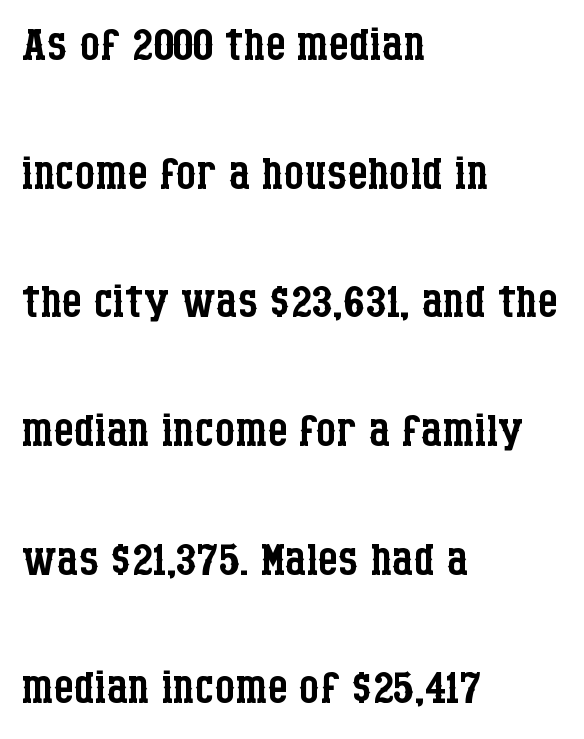
{"serif": "yes", "italic": "no", "bold": "no", "weight": "regular", "width": "condensed", "stroke_contrast": "low", "x_height": "large", "monospaced": "no", "underline": "no", "align": "left", "line_spacing": "loose", "line_spacing_ratio": 2.01, "letter_spacing": "normal", "letter_spacing_em": 0.0, "glyph_px": 64}
